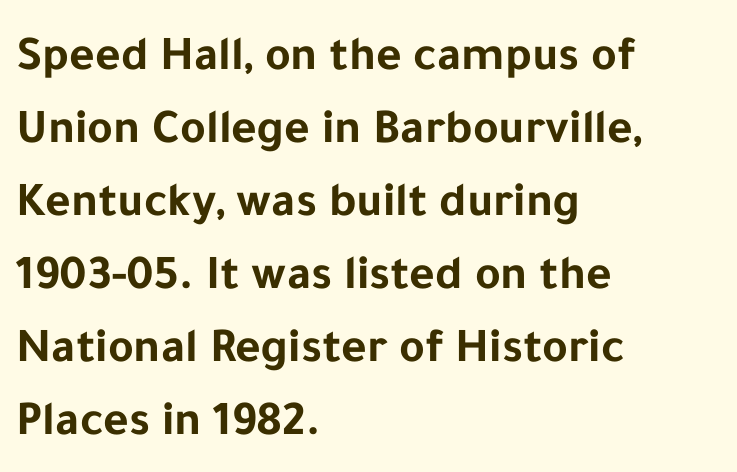
In terms of leading, this rendering sits right in the middle. The letters carry no serifs — their stems end cleanly without finishing strokes. Rendered with straight, roman letterforms. The setting favours the left margin, as ordinary paragraphs usually do.
